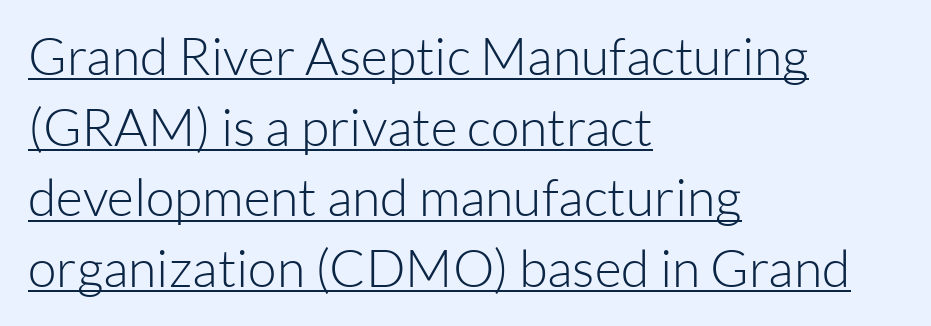
{"serif": "no", "italic": "no", "bold": "no", "weight": "light", "width": "normal", "stroke_contrast": "low", "x_height": "medium", "monospaced": "no", "underline": "yes", "align": "left", "line_spacing": "normal", "line_spacing_ratio": 1.36, "letter_spacing": "normal", "letter_spacing_em": 0.0, "glyph_px": 52}
